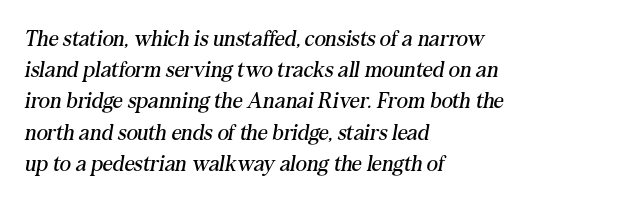
The image shows 22 px text type, italic (leaning right); set left-aligned, normal line spacing (1.42x), normal letter spacing, not underlined.
